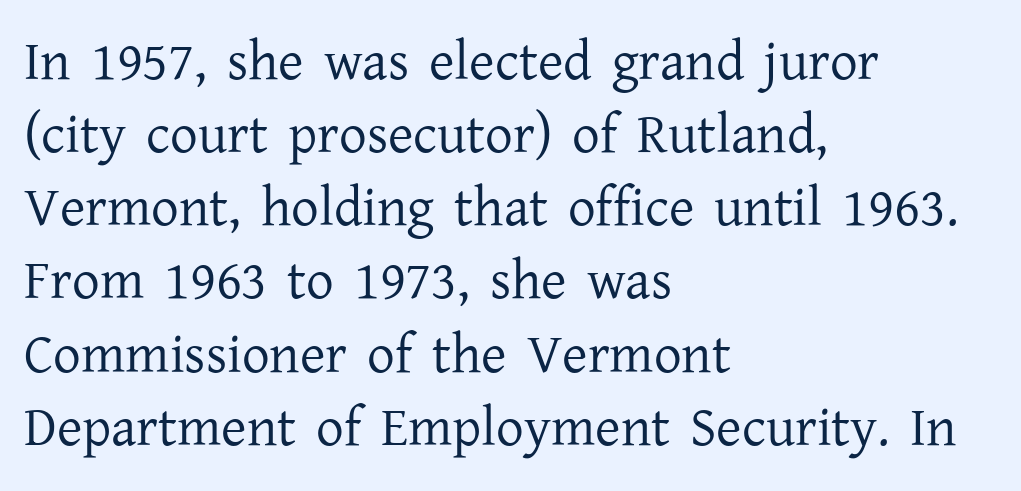
{"serif": "yes", "italic": "no", "bold": "no", "weight": "regular", "width": "normal", "stroke_contrast": "low", "x_height": "medium", "monospaced": "no", "underline": "no", "align": "left", "line_spacing": "normal", "line_spacing_ratio": 1.33, "letter_spacing": "normal", "letter_spacing_em": 0.0, "glyph_px": 55}
